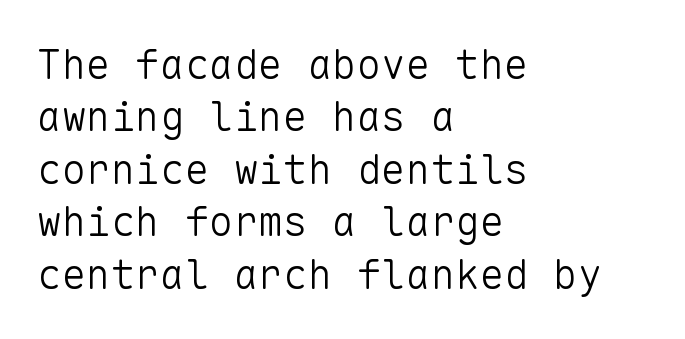
The image shows 41 px light sans-serif type, upright, monospaced; set left-aligned, normal line spacing (1.28x), normal letter spacing, not underlined; low stroke contrast and a medium x-height.
